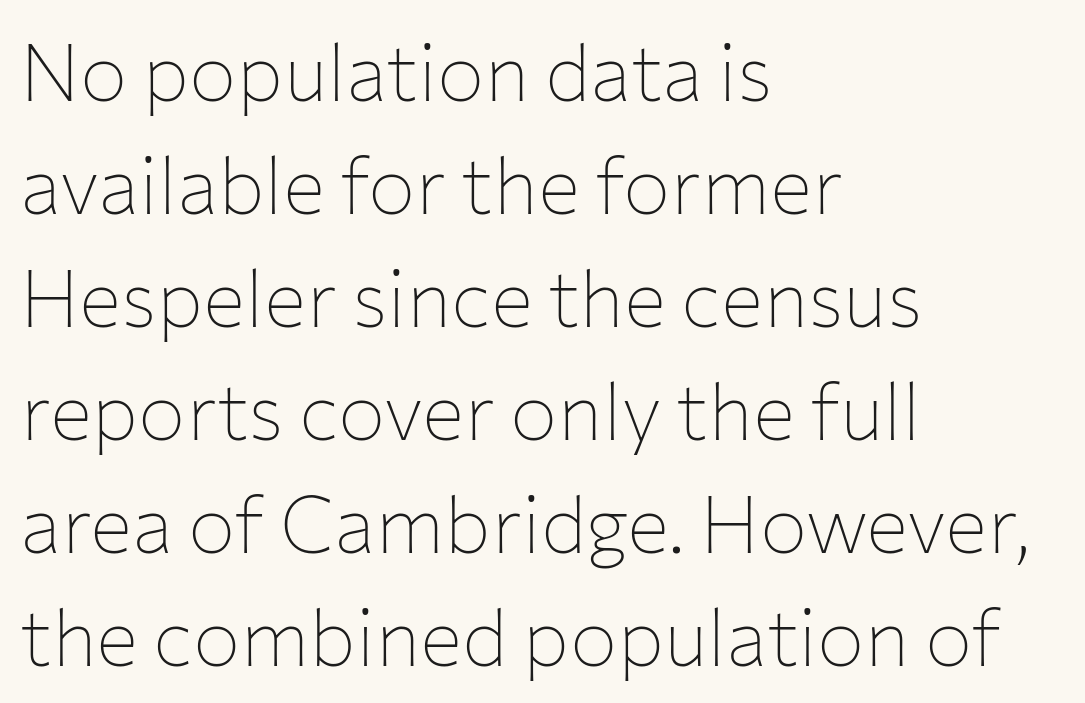
{"serif": "no", "italic": "no", "bold": "no", "weight": "thin", "width": "normal", "stroke_contrast": "low", "x_height": "medium", "monospaced": "no", "underline": "no", "align": "left", "line_spacing": "normal", "line_spacing_ratio": 1.43, "letter_spacing": "normal", "letter_spacing_em": 0.0, "glyph_px": 79}
